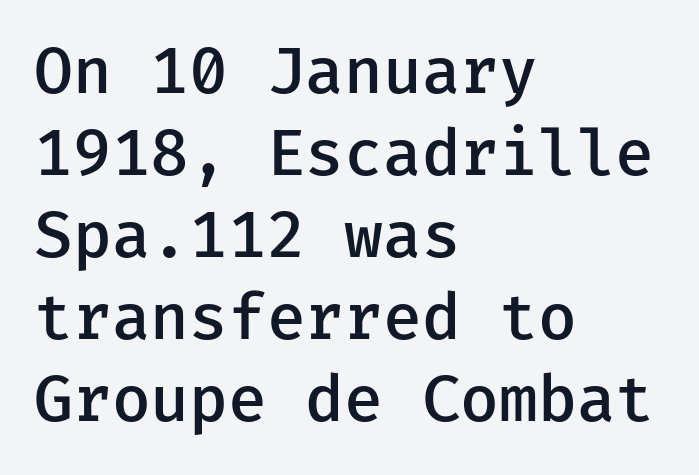
The image shows 63 px semibold sans-serif type, upright, monospaced; set left-aligned, normal line spacing (1.3x), normal letter spacing, not underlined; low stroke contrast and a medium x-height.
